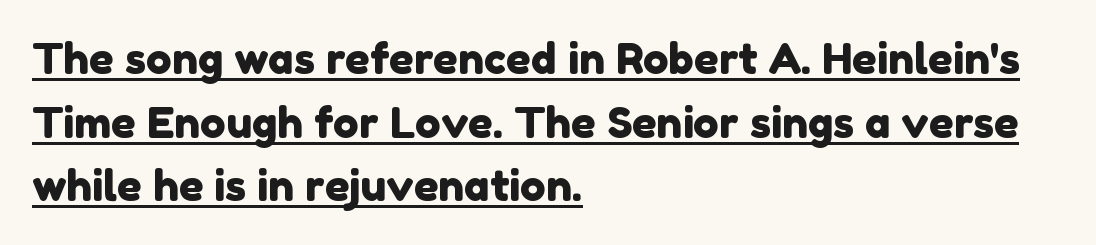
Q: Is the typeface a serif or a sans-serif typeface? A: Sans-serif.
Q: Is the text underlined? A: Yes.
Q: How is the paragraph aligned? A: Left-aligned.
Q: Is the spacing between letters normal or unusually wide? A: Normal.
Q: Is the spacing between lines tight, normal or loose? A: Normal.
Q: Width (condensed, normal, or wide)? A: Normal.
Q: Stroke contrast? A: Low.
Q: x-height? A: Medium.
Q: Monospaced? A: No.
